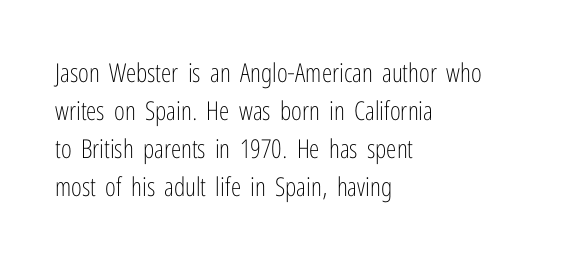
{"italic": "no", "bold": "no", "underline": "no", "align": "left", "line_spacing": "normal", "line_spacing_ratio": 1.46, "letter_spacing": "normal", "letter_spacing_em": 0.0, "glyph_px": 26}
